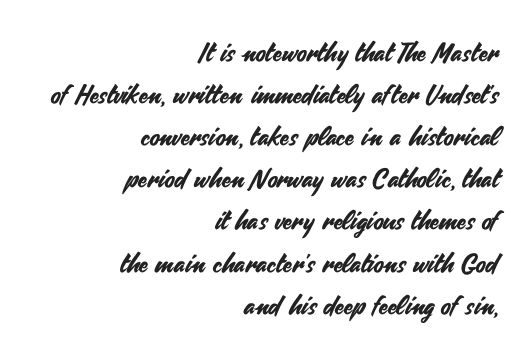
The image shows 26 px text type; set right-aligned, normal line spacing (1.62x), normal letter spacing, not underlined.
